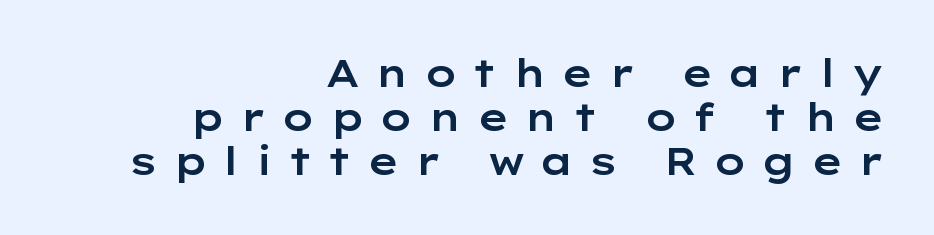
{"serif": "no", "italic": "no", "width": "wide", "stroke_contrast": "low", "x_height": "medium", "monospaced": "no", "underline": "no", "align": "right", "line_spacing_ratio": 1.16, "letter_spacing": "wide", "letter_spacing_em": 0.36, "glyph_px": 38}
